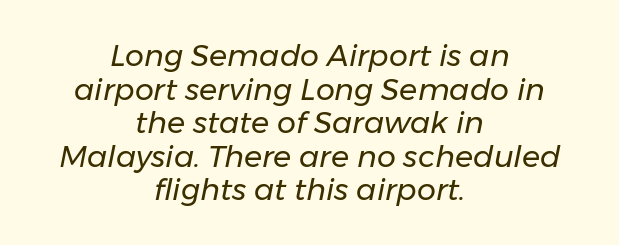
Q: Is the text bold? A: No.
Q: Is the text italic (slanted)? A: Yes, it leans right by about 11 degrees.
Q: Is the text underlined? A: No.
Q: How is the paragraph aligned? A: Centered.
Q: Is the spacing between letters normal or unusually wide? A: Normal.
Q: Is the spacing between lines tight, normal or loose? A: Tight.
Q: Width (condensed, normal, or wide)? A: Normal.
Q: Stroke contrast? A: Low.
Q: x-height? A: Medium.
Q: Monospaced? A: No.
